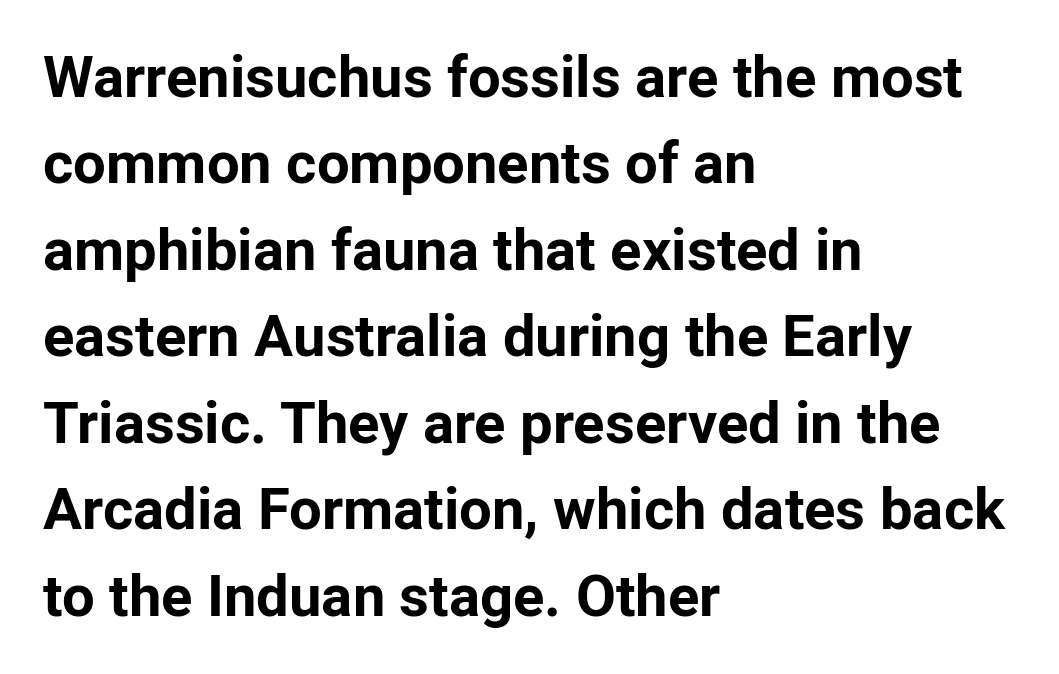
The passage shown is typeset with a sans-serif family. In terms of posture, this sample is upright. Typographic density is high because the face is bold. How are the letters spaced? Ordinarily, with no added tracking. This rendering features lettering with no underline.
